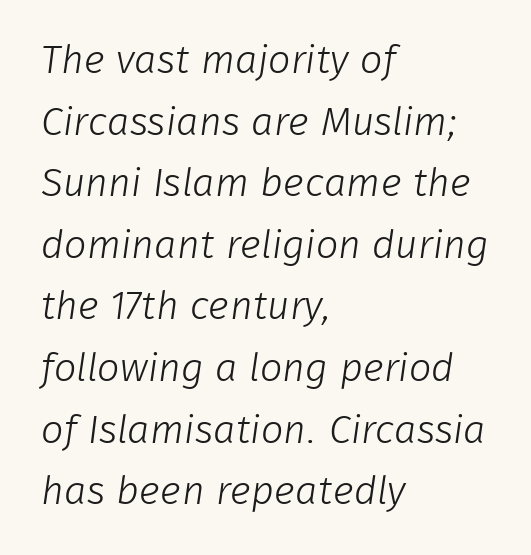
Successive baselines arrive at the customary interval. Alignment: flush left. Observe the absence of serifs on each vertical stroke in this sample. No extra tracking has been applied to these lines. Each row of text sits above clean, open space. The typeface has the unassuming heft of standard copy or less.
